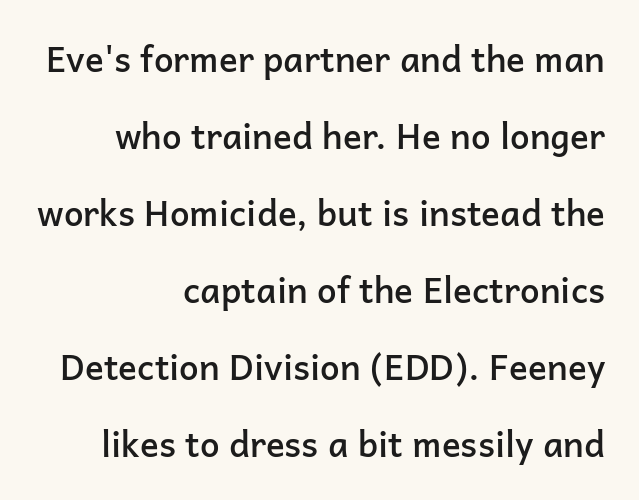
{"serif": "no", "italic": "no", "bold": "semi", "weight": "semibold", "width": "normal", "stroke_contrast": "low", "x_height": "medium", "monospaced": "no", "underline": "no", "align": "right", "line_spacing": "loose", "line_spacing_ratio": 2.2, "letter_spacing": "normal", "letter_spacing_em": 0.0, "glyph_px": 35}
